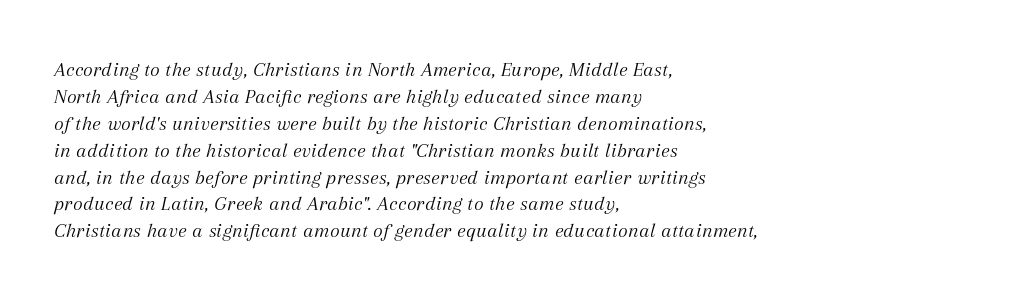
The image shows 21 px text type, italic (leaning right); set left-aligned, normal line spacing (1.28x), normal letter spacing, not underlined.
